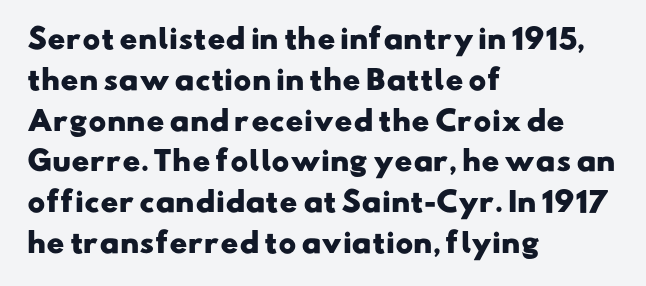
If you drew a ruler down the left edge, every line would touch it. Tracking value appears to be zero — textbook default spacing. In terms of weight, the rendering is a true, heavy bold. Horizontal bands of white between lines are of average thickness.
